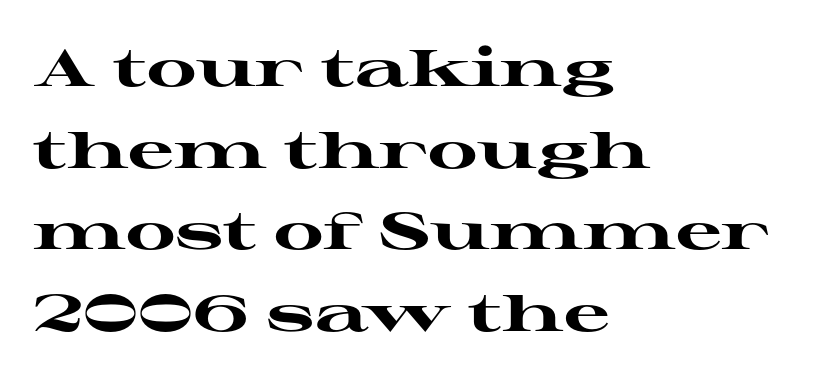
The typography opts for an upright posture over an oblique one. To sum up the face: it has serifs. The space between consecutive lines is moderate. Think of a printed novel: that variable character pitch is what you see here. You'd pick this weight for a headline — it's a proper bold. Beneath every word, the page is bare.
